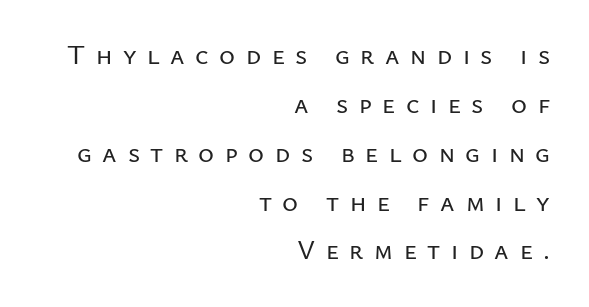
Upright lettering throughout. The area under the type is left untouched. Teacher's note: observe the even right margin — that is flush-right alignment. Does extra space separate the letters? Yes, quite a lot of it.
